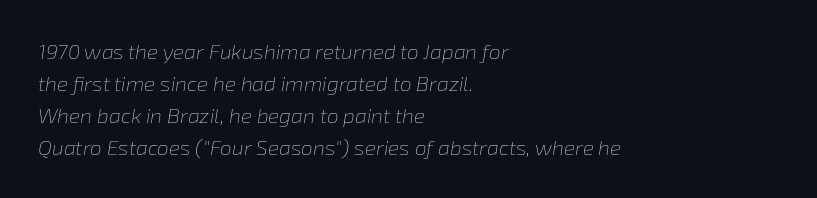
Q: Is the text bold? A: No.
Q: Is the text italic (slanted)? A: Yes, it leans right by about 8 degrees.
Q: Is the text underlined? A: No.
Q: How is the paragraph aligned? A: Left-aligned.
Q: Is the spacing between letters normal or unusually wide? A: Normal.
Q: Is the spacing between lines tight, normal or loose? A: Normal.
